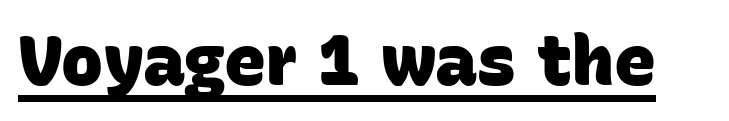
{"serif": "no", "bold": "yes", "weight": "heavy", "width": "normal", "stroke_contrast": "low", "x_height": "large", "monospaced": "no", "underline": "yes", "letter_spacing": "normal", "letter_spacing_em": 0.0, "glyph_px": 70}
